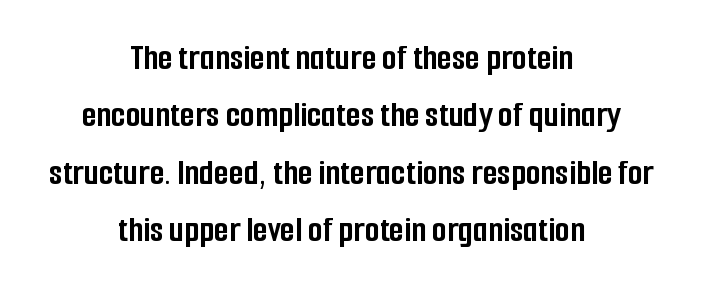
The image shows 38 px semibold, condensed sans-serif type, upright; set centered, normal line spacing (1.51x), normal letter spacing, not underlined; low stroke contrast and a medium x-height.
